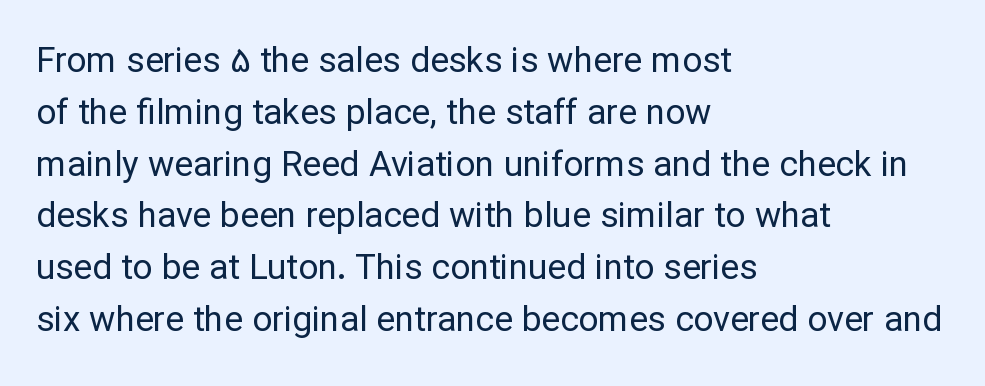
Type without underlining. Think of a printed novel: that variable character pitch is what you see here. Nope, not italic — everything's standing straight. The rendering anchors every line to the left-hand side. The font family rendered here belongs to the sans-serif group. The passage shown stacks its lines at a standard gap.
